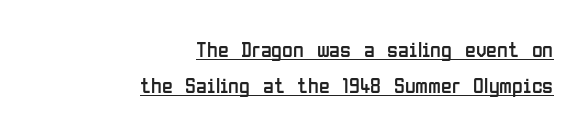
The designer left line spacing at the default. These lines are set flush right with a ragged left edge. The font is comparable to plain body text, perhaps lighter. The letters sit at their default tracking, neither squeezed nor spread.
